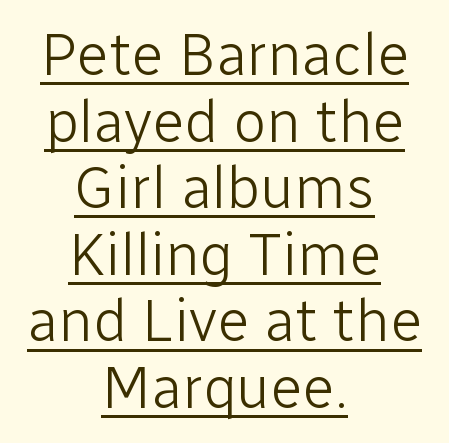
The typesetting does not lean heavy: it is not bold. Tall strokes in this sample are plumb rather than angled. Spacing verdict: proportional, widths tailored to each character. This block would grow much taller if given ordinary leading; it's compressed now. These lines stack symmetrically, like a column narrowing and widening about its center. A continuous stroke trails under the words, as in a hyperlink.
